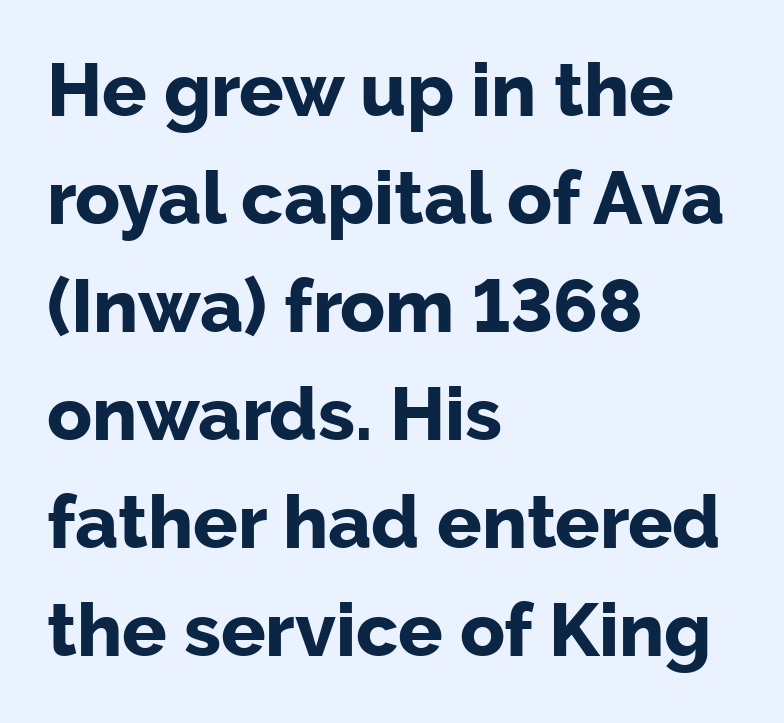
In CSS terms this would be text-align: left. Unmarked baselines from the first word to the last. These lines carry a lot of weight — the face is fully bold. Nope, no serifs anywhere on these letters. Characters remain perfectly vertical along every line.
